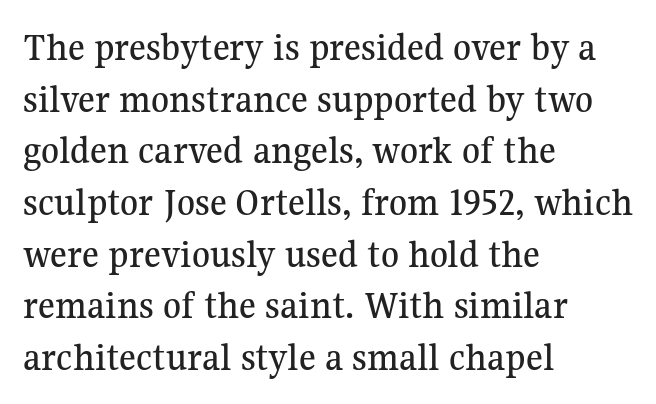
{"serif": "yes", "italic": "no", "width": "normal", "stroke_contrast": "medium", "x_height": "medium", "monospaced": "no", "underline": "no", "align": "left", "line_spacing": "normal", "line_spacing_ratio": 1.26, "letter_spacing": "normal", "letter_spacing_em": 0.0, "glyph_px": 41}
